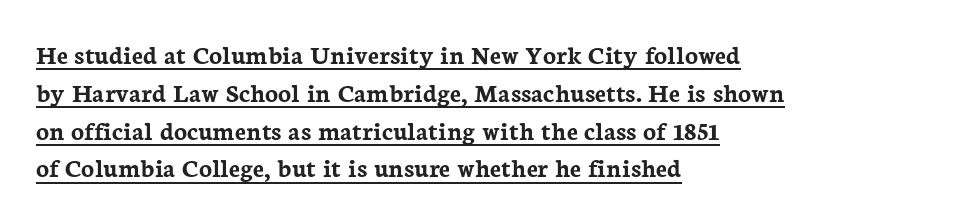
Q: Is the text bold? A: Yes.
Q: Is the text italic (slanted)? A: No, it is upright.
Q: Is the text underlined? A: Yes.
Q: How is the paragraph aligned? A: Left-aligned.
Q: Is the spacing between letters normal or unusually wide? A: Normal.
Q: Is the spacing between lines tight, normal or loose? A: Normal.
